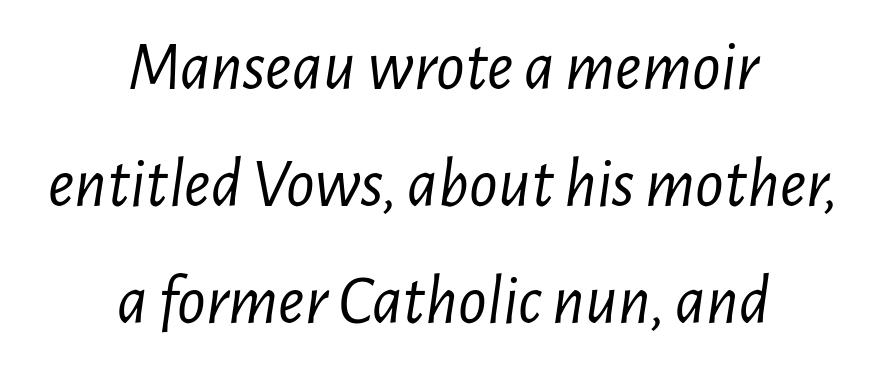
Q: Is the text bold? A: No.
Q: Is the text italic (slanted)? A: Yes, it leans right by about 7 degrees.
Q: Is the text underlined? A: No.
Q: How is the paragraph aligned? A: Centered.
Q: Is the spacing between letters normal or unusually wide? A: Normal.
Q: Is the spacing between lines tight, normal or loose? A: Normal.
Q: Width (condensed, normal, or wide)? A: Condensed.
Q: Stroke contrast? A: Low.
Q: x-height? A: Medium.
Q: Monospaced? A: No.
